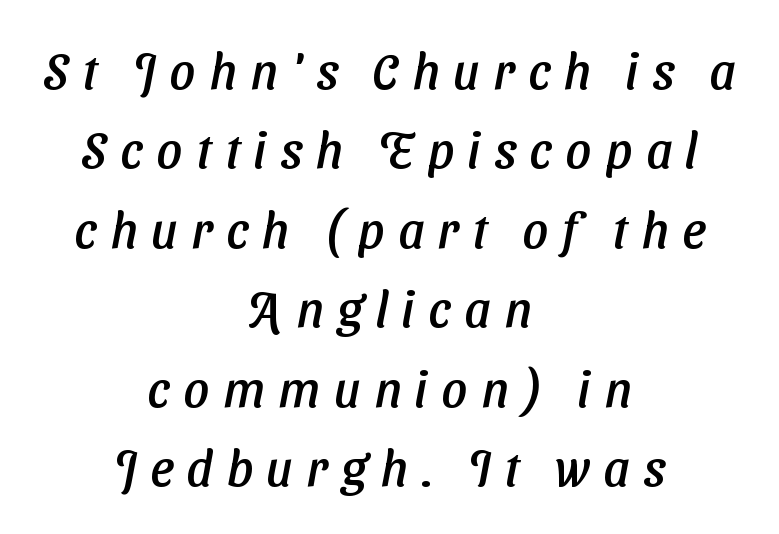
{"serif": "no", "width": "normal", "stroke_contrast": "low", "x_height": "medium", "monospaced": "no", "underline": "no", "align": "center", "line_spacing": "normal", "line_spacing_ratio": 1.59, "letter_spacing": "wide", "letter_spacing_em": 0.27, "glyph_px": 50}
